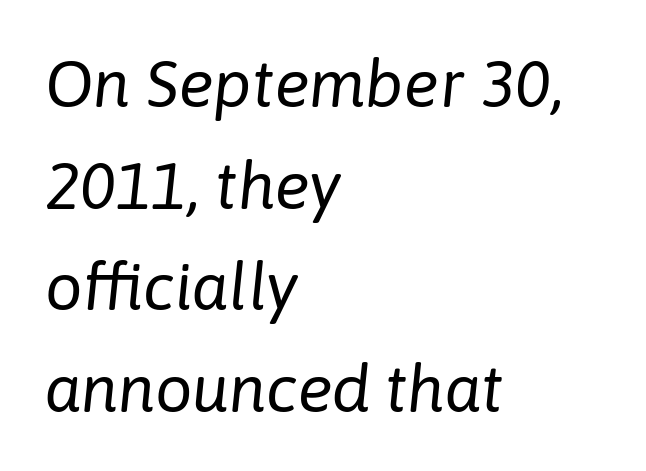
The image shows 66 px regular-weight type, italic (leaning right); set left-aligned, normal line spacing (1.54x), normal letter spacing, not underlined; low stroke contrast and a medium x-height.
